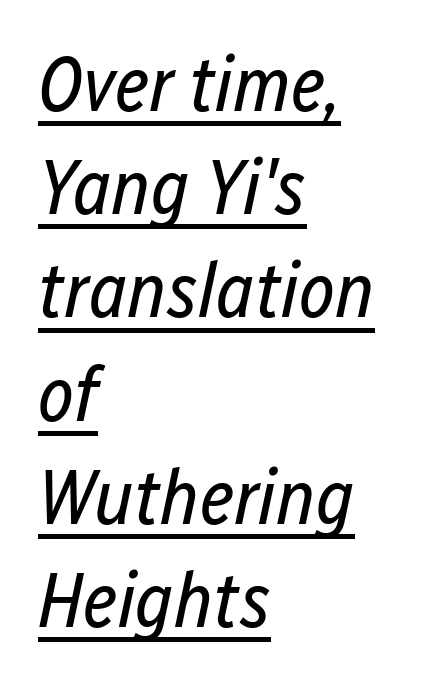
Q: Is the text bold? A: No.
Q: Is the text italic (slanted)? A: Yes, it leans right by about 12 degrees.
Q: Is the text underlined? A: Yes.
Q: How is the paragraph aligned? A: Left-aligned.
Q: Is the spacing between letters normal or unusually wide? A: Normal.
Q: Is the spacing between lines tight, normal or loose? A: Normal.
Q: Width (condensed, normal, or wide)? A: Condensed.
Q: Stroke contrast? A: Low.
Q: x-height? A: Medium.
Q: Monospaced? A: No.
